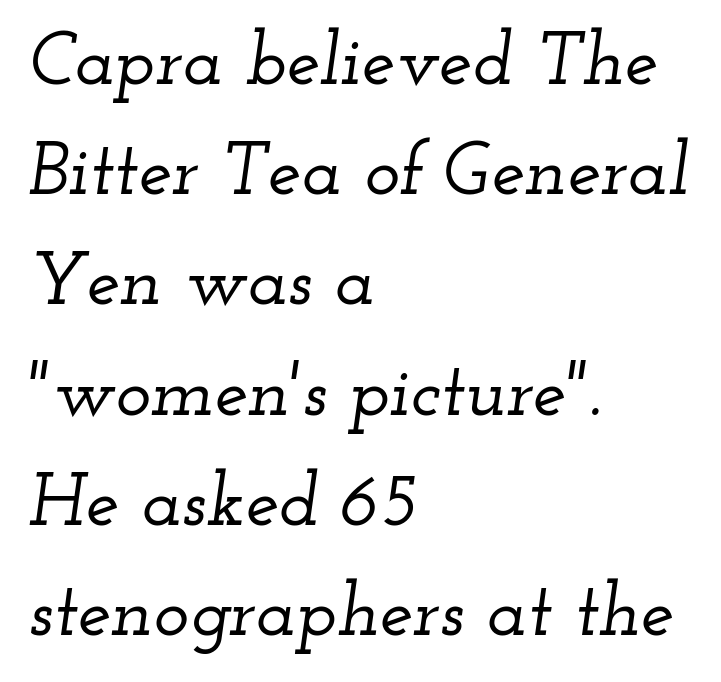
The image shows 75 px wide serif type, italic (leaning right); set left-aligned, normal line spacing (1.47x), normal letter spacing, not underlined; low stroke contrast and a small x-height.
